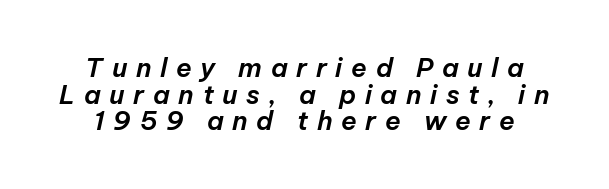
{"italic": "yes", "lean": "right", "slant_degrees": 12, "underline": "no", "line_spacing": "tight", "line_spacing_ratio": 1.02, "letter_spacing": "wide", "letter_spacing_em": 0.33, "glyph_px": 26}
